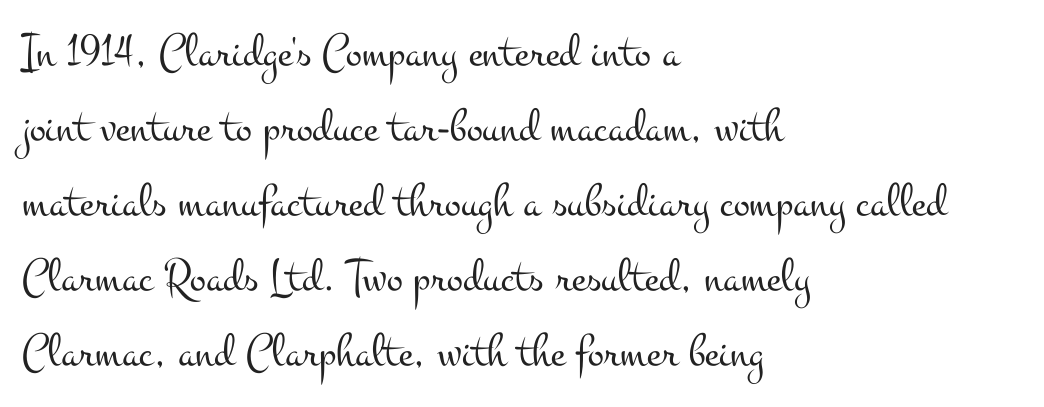
The image shows 48 px light, wide serif type; set left-aligned, normal line spacing (1.56x), normal letter spacing, not underlined; medium stroke contrast and a small x-height.
